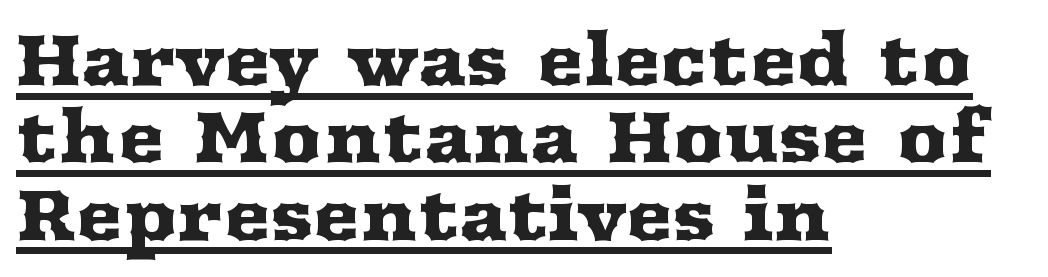
The image shows 71 px wide serif type, upright; set left-aligned, tight line spacing (1.09x), normal letter spacing, underlined; medium stroke contrast and a medium x-height.
